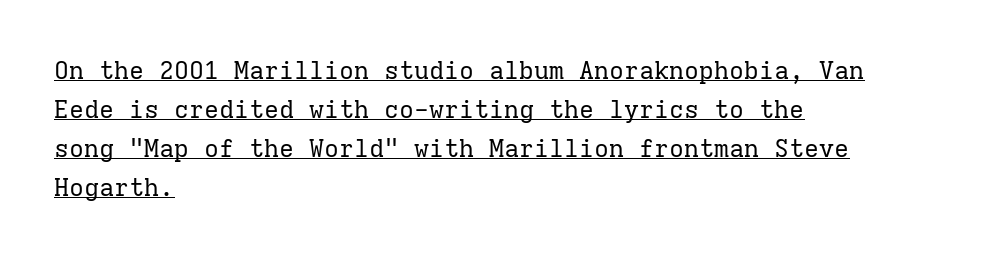
{"italic": "no", "bold": "no", "underline": "yes", "align": "left", "line_spacing": "normal", "line_spacing_ratio": 1.56, "letter_spacing": "normal", "letter_spacing_em": 0.0, "glyph_px": 25}
